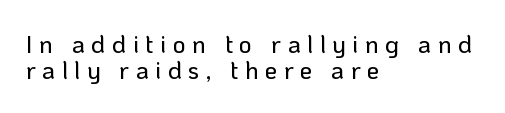
{"italic": "no", "underline": "no", "align": "left", "line_spacing": "tight", "line_spacing_ratio": 1.06, "letter_spacing": "wide", "letter_spacing_em": 0.25, "glyph_px": 25}
